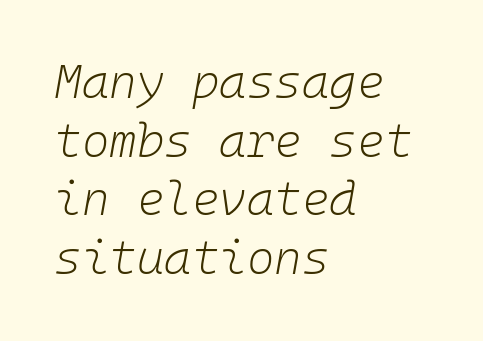
{"italic": "yes", "lean": "right", "slant_degrees": 10, "bold": "no", "weight": "light", "width": "normal", "stroke_contrast": "low", "x_height": "medium", "monospaced": "yes", "underline": "no", "align": "left", "line_spacing": "normal", "line_spacing_ratio": 1.25, "letter_spacing": "normal", "letter_spacing_em": 0.0, "glyph_px": 47}
